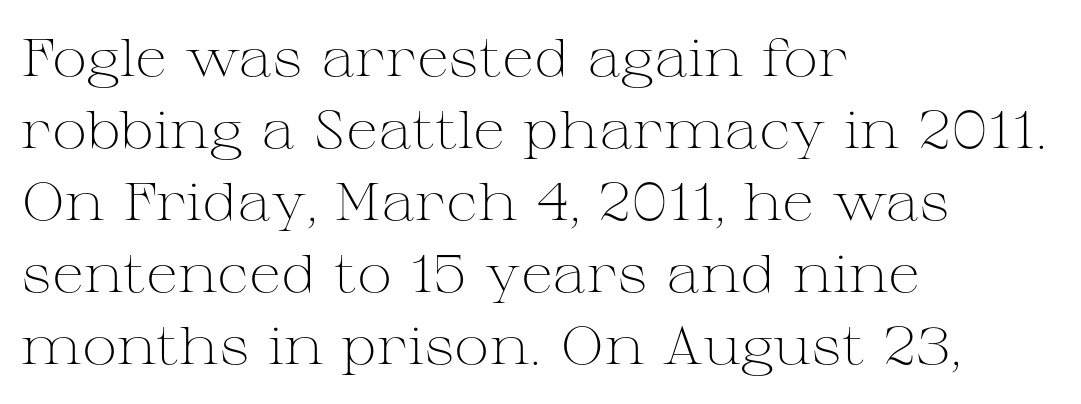
Q: Is the text bold? A: No.
Q: Is the text italic (slanted)? A: No, it is upright.
Q: Is the typeface a serif or a sans-serif typeface? A: Serif.
Q: Is the text underlined? A: No.
Q: How is the paragraph aligned? A: Left-aligned.
Q: Is the spacing between letters normal or unusually wide? A: Normal.
Q: Is the spacing between lines tight, normal or loose? A: Normal.
Q: Width (condensed, normal, or wide)? A: Wide.
Q: Stroke contrast? A: Medium.
Q: x-height? A: Medium.
Q: Monospaced? A: No.
